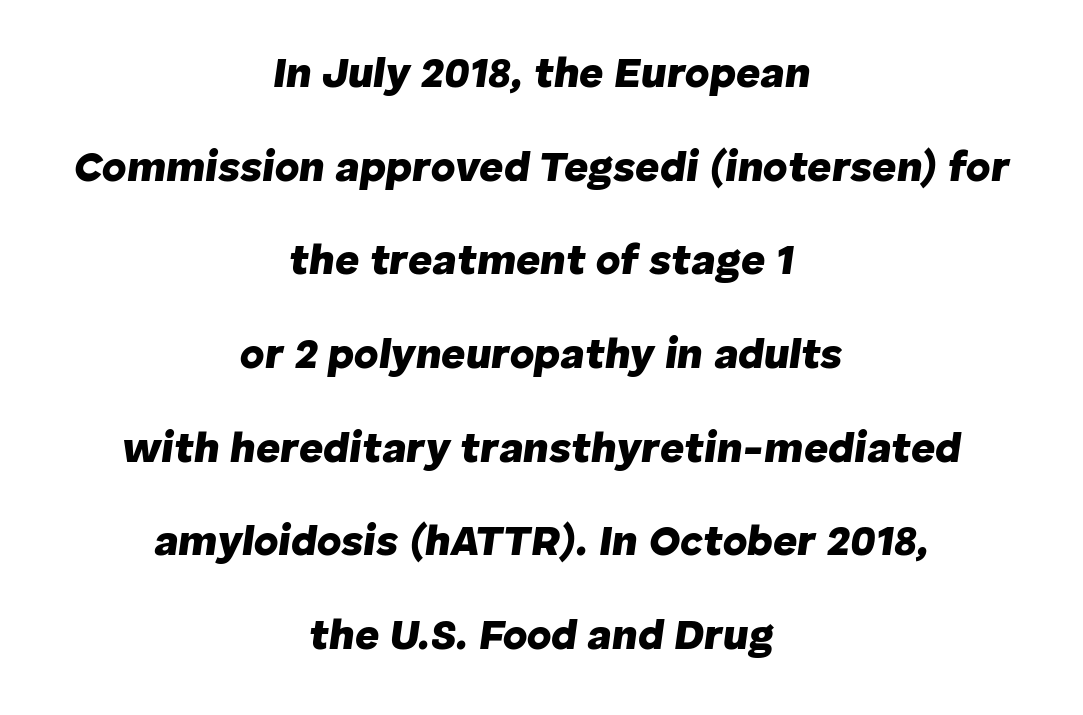
Slanted lettering throughout. Emphasis by weight is at full strength: bold. A typesetter would call this zero additional tracking. Do the characters align in a grid? No, the font is proportional.
